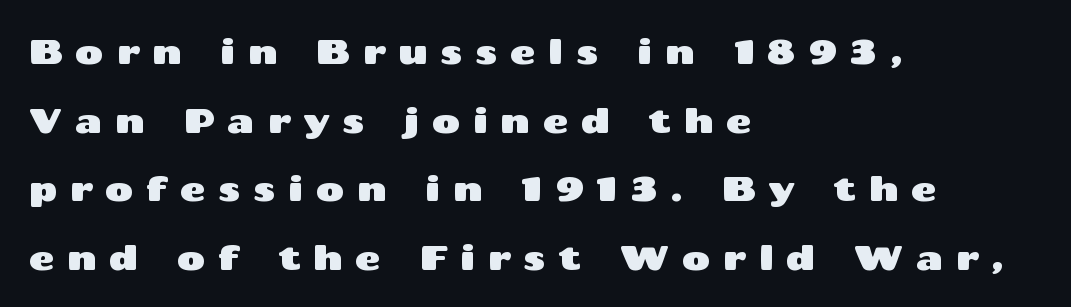
Font category for this specimen: sans-serif. No italicization has been applied; the sample stays upright. How would I describe the line gaps? Wide and relaxed. Character widths vary here, with narrow letters taking less room than wide ones. Horizontal alignment here is leftward, the default for most running prose.
